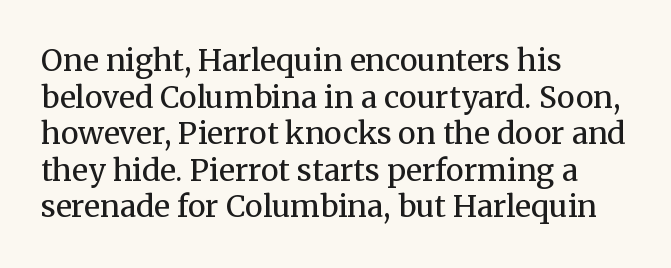
The image shows 30 px regular-weight serif type, upright; set left-aligned, line spacing 1.22x, normal letter spacing, not underlined; medium stroke contrast and a medium x-height.
